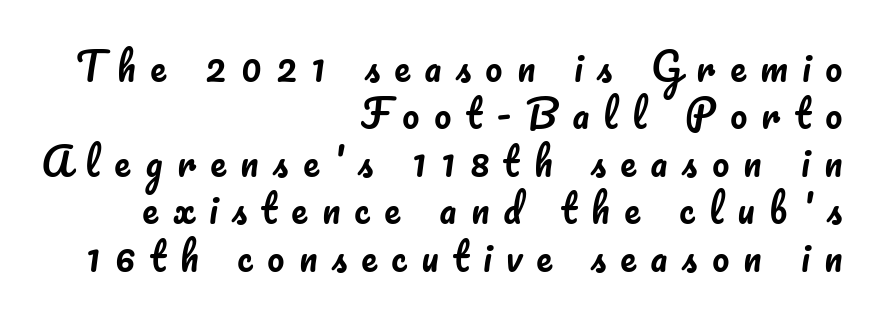
Each row of text sits above clean, open space. The designer left line spacing at the default. Caption: multi-line text, flush right, ragged left.
